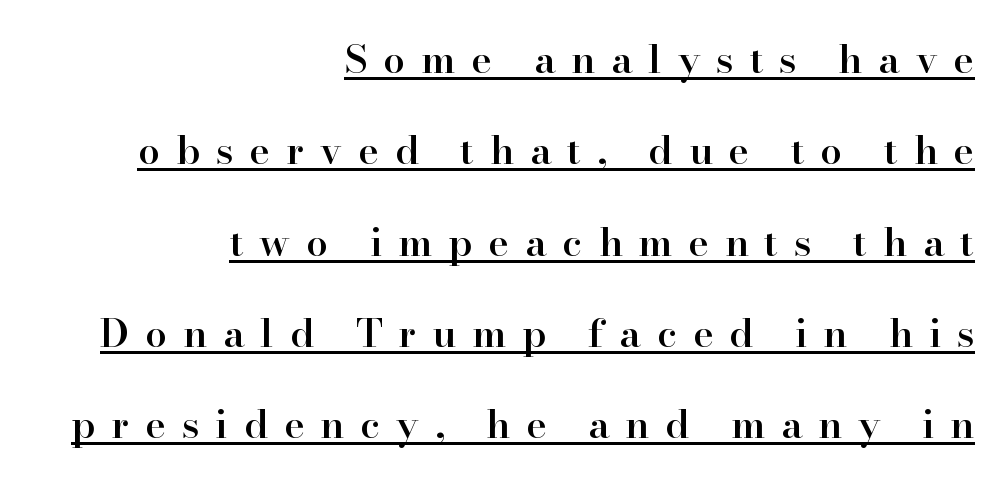
Does a line run under the words? Yes, clearly. In terms of letterspacing, this is a distinctly airy, spread setting. Compared with a flush-left layout, this one pins lines to the opposite, right side. Examine the stroke ends and you'll spot serifs. Rendered with straight, roman letterforms. The space between consecutive lines is lavish.
